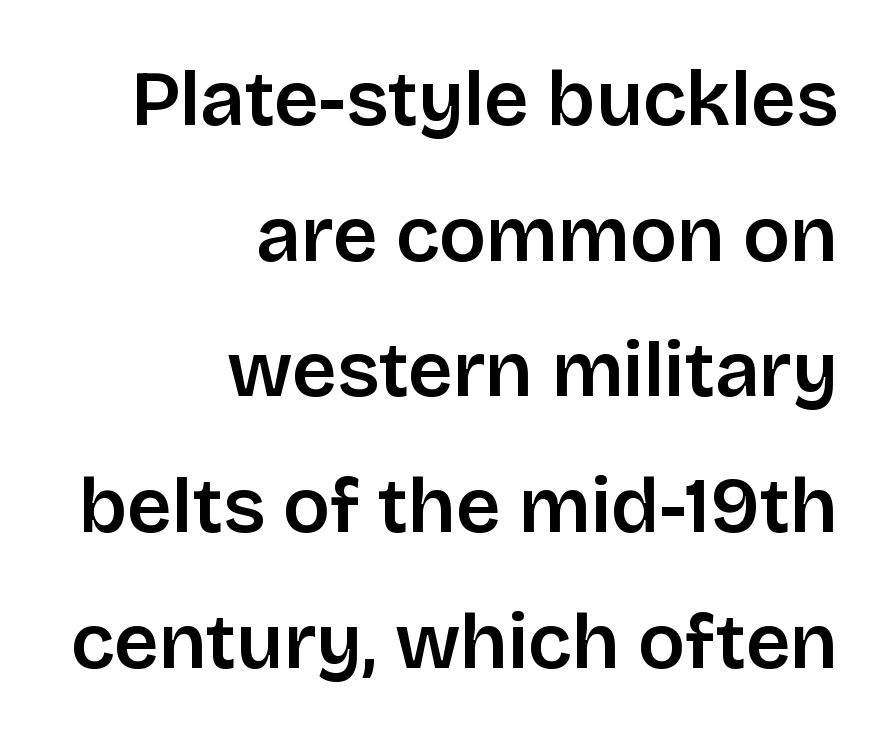
The image shows 78 px sans-serif type, upright; set right-aligned, line spacing 1.74x, normal letter spacing, not underlined; low stroke contrast and a large x-height.
